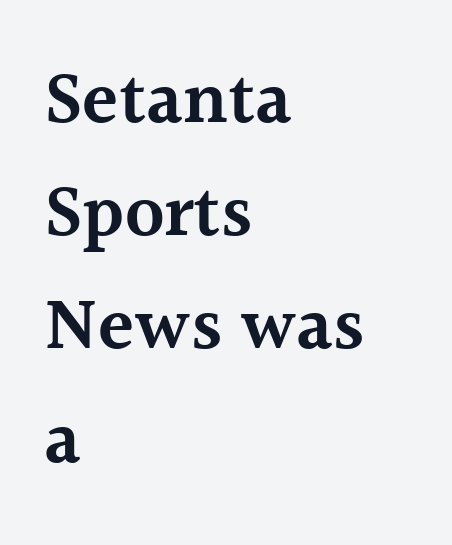
No word sits above an underline. These lines are rendered in a variable-pitch font. In terms of letterform style, serifs are clearly present. Left-aligned paragraph, ragged on the right. Style check: upright.
